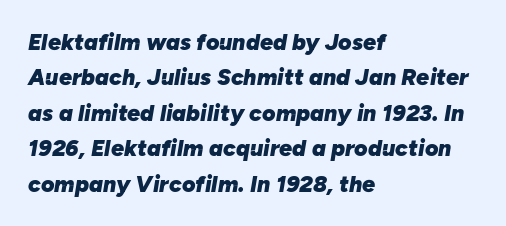
Tall strokes in this sample are angled rather than plumb. Characters follow at the spacing the type designer built in. The paragraph has a hard left edge and a soft right edge. These lines carry a lot of weight — the face is fully bold. The vertical gap from one line to the next is medium.
